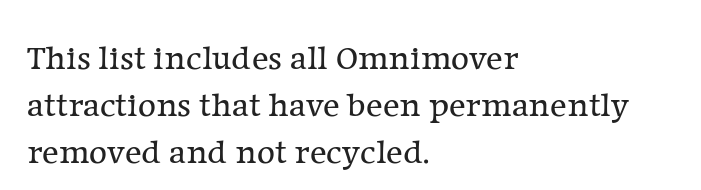
Q: Is the text bold? A: No.
Q: Is the text italic (slanted)? A: No, it is upright.
Q: Is the typeface a serif or a sans-serif typeface? A: Serif.
Q: Is the text underlined? A: No.
Q: How is the paragraph aligned? A: Left-aligned.
Q: Is the spacing between letters normal or unusually wide? A: Normal.
Q: Is the spacing between lines tight, normal or loose? A: Normal.
Q: Width (condensed, normal, or wide)? A: Normal.
Q: Stroke contrast? A: Low.
Q: x-height? A: Medium.
Q: Monospaced? A: No.
